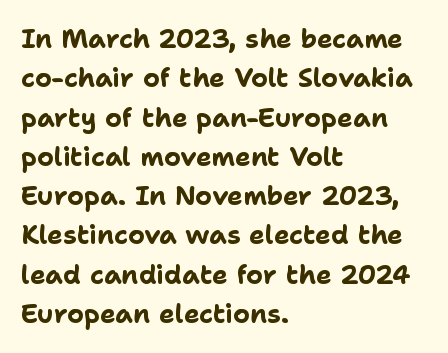
{"italic": "no", "bold": "yes", "underline": "no", "align": "left", "line_spacing": "normal", "line_spacing_ratio": 1.51, "letter_spacing": "normal", "letter_spacing_em": 0.0, "glyph_px": 26}
